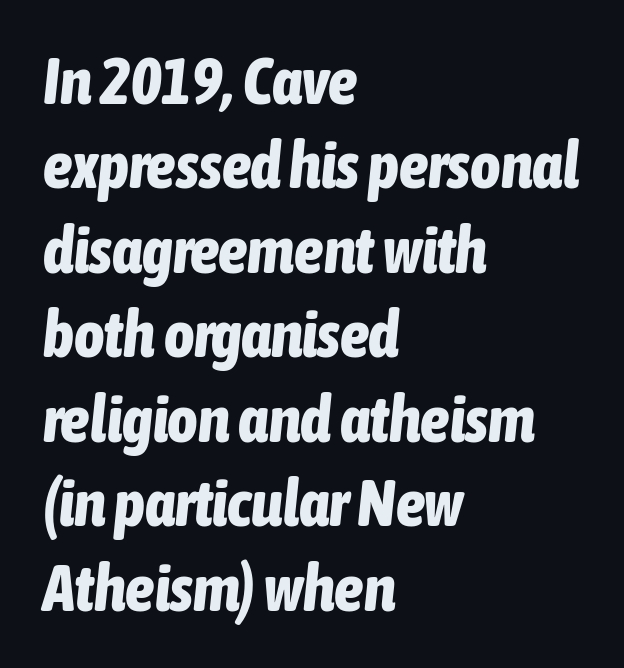
The image shows 65 px bold, condensed type, italic (leaning right); set left-aligned, normal line spacing (1.3x), normal letter spacing, not underlined; low stroke contrast and a medium x-height.
